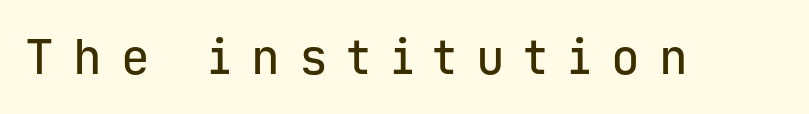
Q: Is the text italic (slanted)? A: No, it is upright.
Q: Is the typeface a serif or a sans-serif typeface? A: Sans-serif.
Q: Is the text underlined? A: No.
Q: Is the spacing between letters normal or unusually wide? A: Unusually wide.
Q: Width (condensed, normal, or wide)? A: Normal.
Q: Stroke contrast? A: Low.
Q: x-height? A: Medium.
Q: Monospaced? A: Yes.
